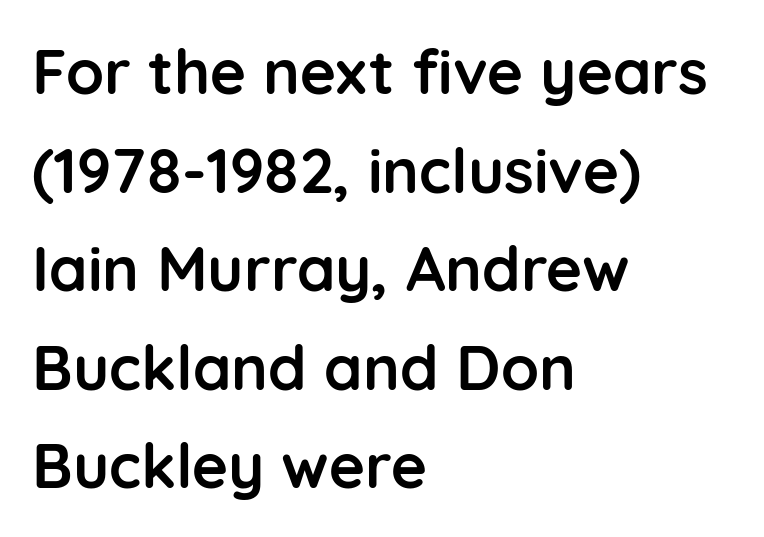
Q: Is the text bold? A: Yes.
Q: Is the text italic (slanted)? A: No, it is upright.
Q: Is the typeface a serif or a sans-serif typeface? A: Sans-serif.
Q: Is the text underlined? A: No.
Q: How is the paragraph aligned? A: Left-aligned.
Q: Is the spacing between letters normal or unusually wide? A: Normal.
Q: Is the spacing between lines tight, normal or loose? A: Normal.
Q: Width (condensed, normal, or wide)? A: Normal.
Q: Stroke contrast? A: Low.
Q: x-height? A: Medium.
Q: Monospaced? A: No.
